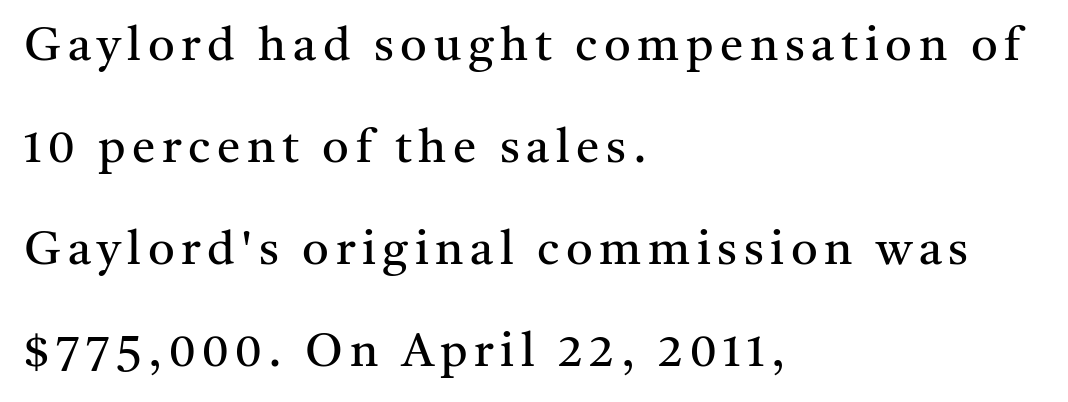
Q: Is the text bold? A: No.
Q: Is the text italic (slanted)? A: No, it is upright.
Q: Is the typeface a serif or a sans-serif typeface? A: Serif.
Q: Is the text underlined? A: No.
Q: How is the paragraph aligned? A: Left-aligned.
Q: Is the spacing between lines tight, normal or loose? A: Loose.
Q: Width (condensed, normal, or wide)? A: Normal.
Q: Stroke contrast? A: Medium.
Q: x-height? A: Medium.
Q: Monospaced? A: No.
